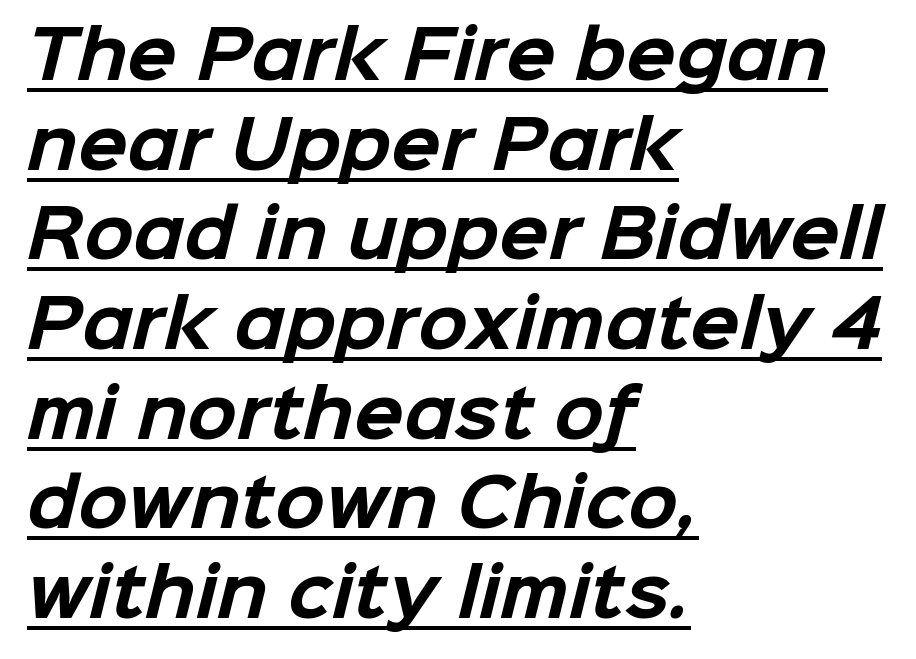
{"serif": "no", "bold": "yes", "weight": "bold", "width": "normal", "stroke_contrast": "low", "x_height": "medium", "monospaced": "no", "underline": "yes", "align": "left", "line_spacing": "normal", "line_spacing_ratio": 1.38, "letter_spacing": "normal", "letter_spacing_em": 0.0, "glyph_px": 65}
